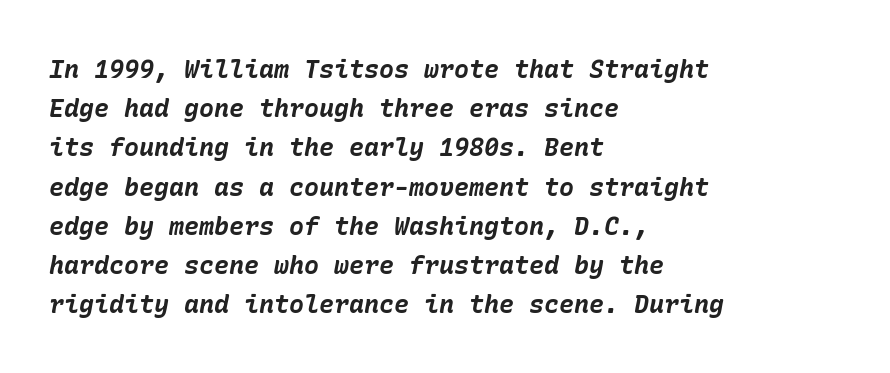
{"italic": "yes", "lean": "right", "slant_degrees": 10, "bold": "yes", "underline": "no", "align": "left", "line_spacing": "normal", "line_spacing_ratio": 1.57, "letter_spacing": "normal", "letter_spacing_em": 0.0, "glyph_px": 25}
